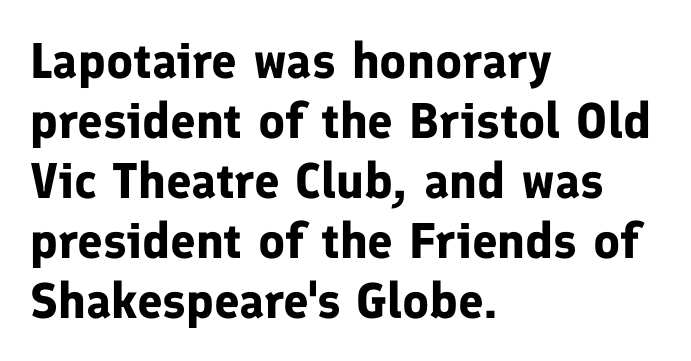
Quick note: underline off. Check where the strokes stop: nothing finishes them off — pure sans. Spacing verdict: proportional, widths tailored to each character. What stands out about the letter spacing? Nothing — it is the standard amount. Strokes here are thick enough to call this a true bold.
